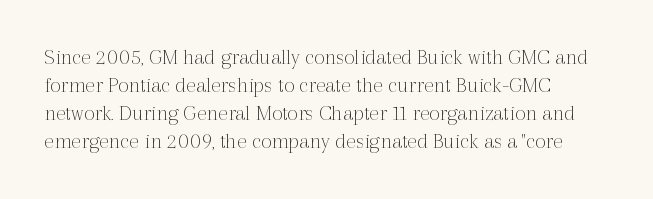
{"italic": "no", "bold": "no", "underline": "no", "align": "left", "line_spacing_ratio": 1.22, "letter_spacing": "normal", "letter_spacing_em": 0.0, "glyph_px": 23}
